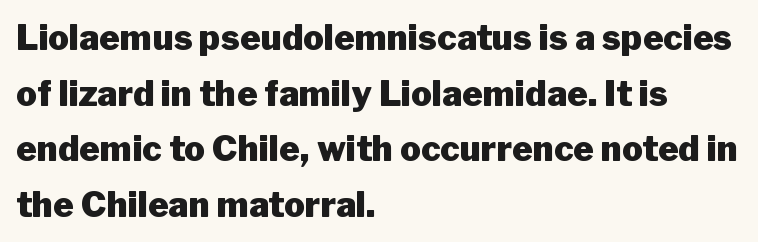
Varying glyph widths throughout — classic text-font behaviour. Rule under the text: the space is simply empty. Nothing sits at the stroke ends, so this counts as sans-serif. In terms of posture, this sample is upright.
